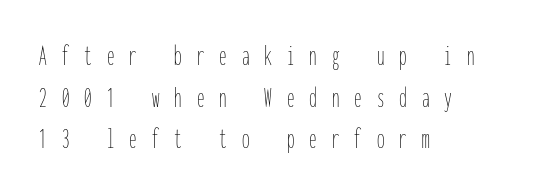
Q: Is the text bold? A: No.
Q: Is the text italic (slanted)? A: No, it is upright.
Q: Is the text underlined? A: No.
Q: How is the paragraph aligned? A: Left-aligned.
Q: Is the spacing between letters normal or unusually wide? A: Unusually wide.
Q: Is the spacing between lines tight, normal or loose? A: Normal.
Q: Width (condensed, normal, or wide)? A: Condensed.
Q: Stroke contrast? A: Low.
Q: x-height? A: Medium.
Q: Monospaced? A: Yes.
